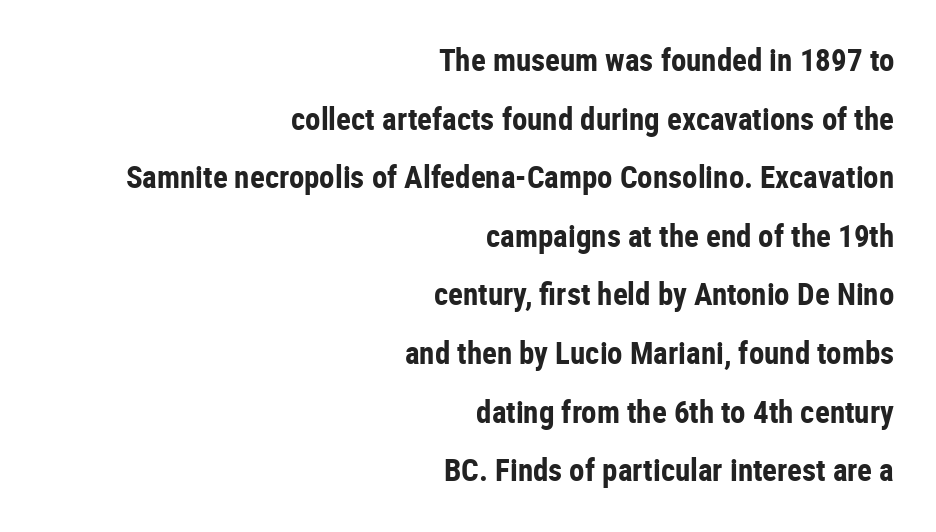
{"serif": "no", "italic": "no", "bold": "yes", "weight": "bold", "width": "condensed", "stroke_contrast": "low", "x_height": "medium", "monospaced": "no", "underline": "no", "align": "right", "line_spacing_ratio": 1.89, "letter_spacing": "normal", "letter_spacing_em": 0.0, "glyph_px": 31}
